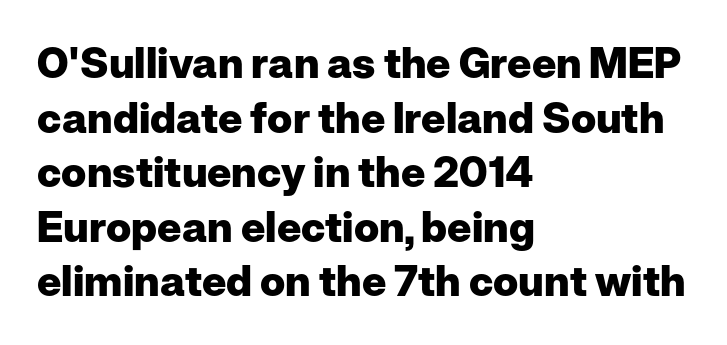
Q: Is the text bold? A: Yes.
Q: Is the text italic (slanted)? A: No, it is upright.
Q: Is the typeface a serif or a sans-serif typeface? A: Sans-serif.
Q: Is the text underlined? A: No.
Q: How is the paragraph aligned? A: Left-aligned.
Q: Is the spacing between letters normal or unusually wide? A: Normal.
Q: Is the spacing between lines tight, normal or loose? A: Normal.
Q: Width (condensed, normal, or wide)? A: Normal.
Q: Stroke contrast? A: Low.
Q: x-height? A: Medium.
Q: Monospaced? A: No.
